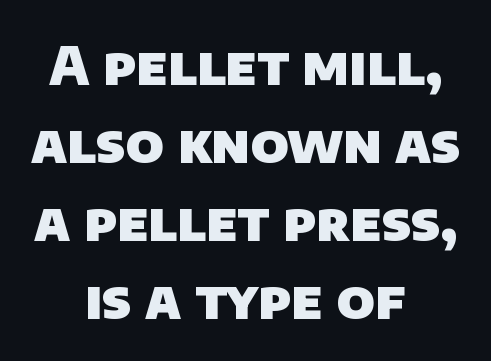
Q: Is the text bold? A: Yes.
Q: Is the typeface a serif or a sans-serif typeface? A: Sans-serif.
Q: Is the text underlined? A: No.
Q: How is the paragraph aligned? A: Centered.
Q: Is the spacing between letters normal or unusually wide? A: Normal.
Q: Is the spacing between lines tight, normal or loose? A: Normal.
Q: Width (condensed, normal, or wide)? A: Normal.
Q: Stroke contrast? A: Low.
Q: x-height? A: Large.
Q: Monospaced? A: No.
